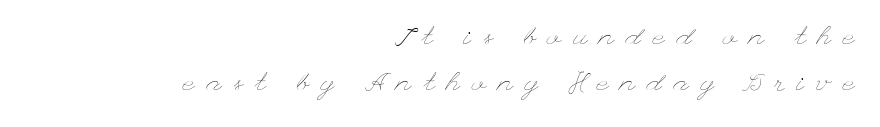
{"bold": "no", "underline": "no", "align": "right", "line_spacing_ratio": 1.78, "letter_spacing": "wide", "letter_spacing_em": 0.46, "glyph_px": 26}
